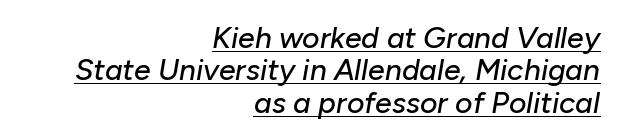
The rendering anchors every line to the right-hand side. Vertically, the passage feels compressed, each row crowding the next. Character widths vary here, with narrow letters taking less room than wide ones. The face used here is rendered with its standard letterfit. In designer terms, the underline attribute is active on this setting.
